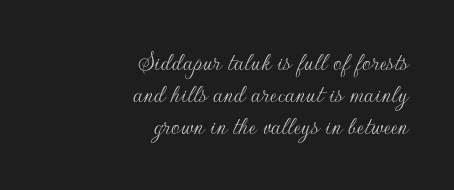
The image shows 27 px text type; set right-aligned, line spacing 1.19x, normal letter spacing, not underlined.
